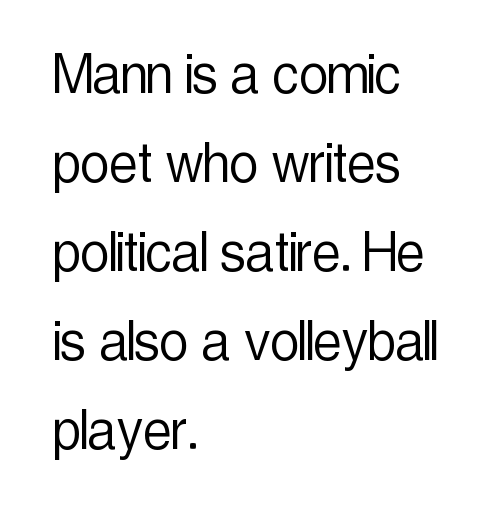
{"serif": "no", "italic": "no", "bold": "no", "weight": "light", "width": "condensed", "x_height": "medium", "monospaced": "no", "underline": "no", "align": "left", "line_spacing": "normal", "line_spacing_ratio": 1.39, "letter_spacing": "normal", "letter_spacing_em": 0.0, "glyph_px": 64}
